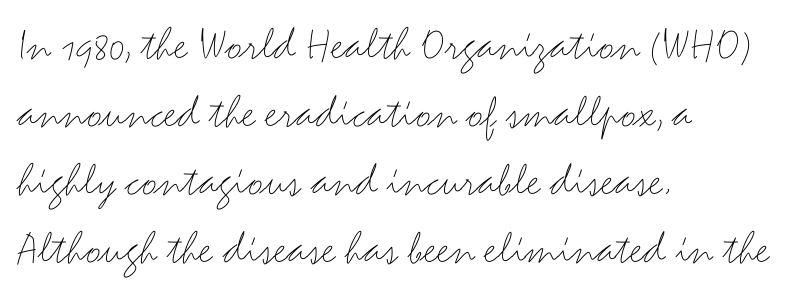
You could call the tracking neutral — neither tight nor loose. No chunkiness to these letters — they're not bold. Line starts are locked; line ends wander. Check under the words: just untouched page. The face used here is proportionally spaced, like ordinary book or web type.
